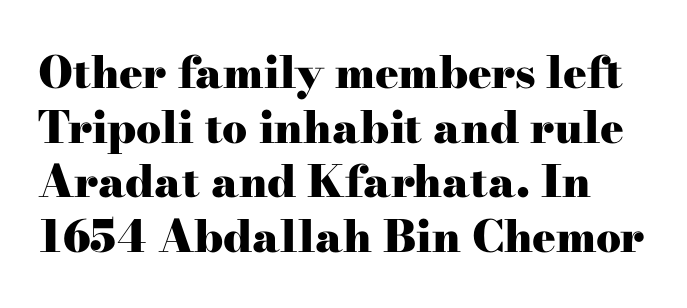
Typesetter's note: full bold, strokes at maximum text heaviness. Every character sits straight up, as roman type does. Descender tails drop into unmarked territory. Is this a sans? No — the strokes have serifs. Honestly, the letter spacing is just normal — you wouldn't notice it.
